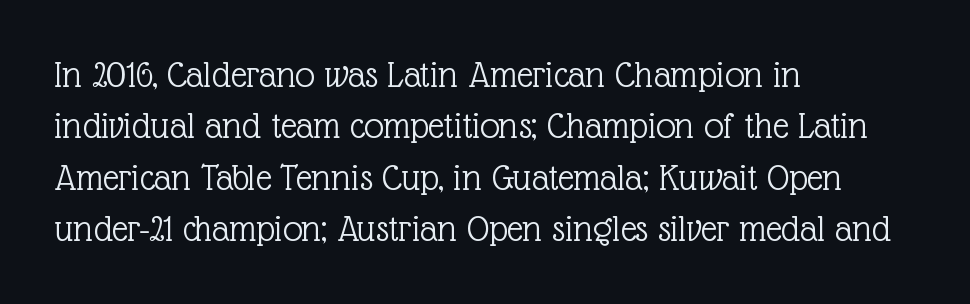
The image shows 39 px light serif type, upright; set left-aligned, normal line spacing (1.32x), normal letter spacing, not underlined; a medium x-height.
